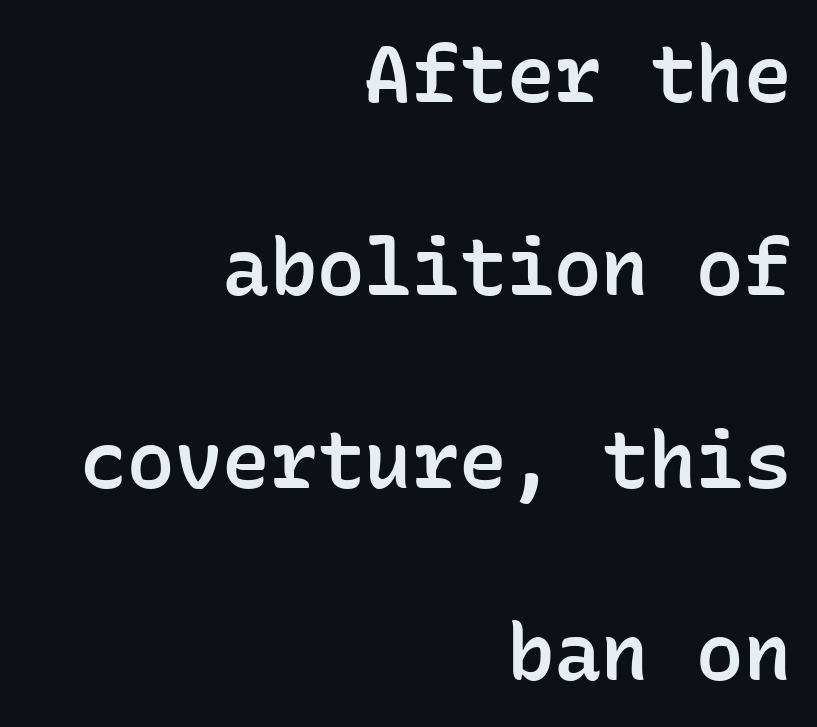
{"serif": "no", "italic": "no", "bold": "semi", "weight": "semibold", "width": "normal", "stroke_contrast": "low", "x_height": "medium", "monospaced": "yes", "underline": "no", "align": "right", "line_spacing": "loose", "line_spacing_ratio": 2.44, "letter_spacing": "normal", "letter_spacing_em": 0.0, "glyph_px": 79}
